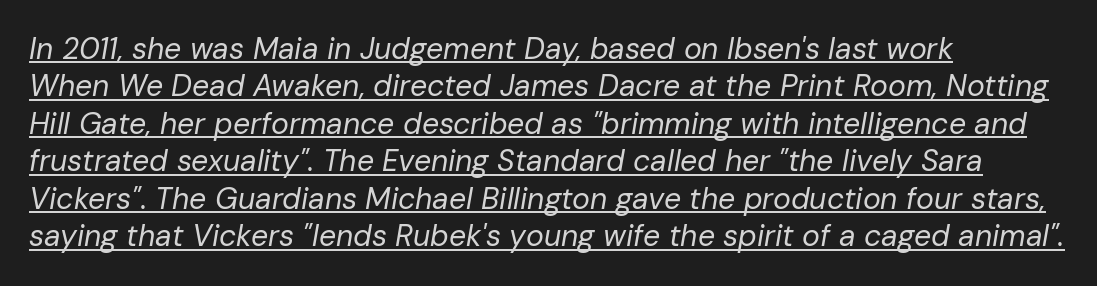
A typesetter would call this proportional, since set widths differ per character. The paragraph has a hard left edge and a soft right edge. Is the stroke heavy? The answer is a plain regular-or-lighter. Beneath each row of characters lies a ruled line.
